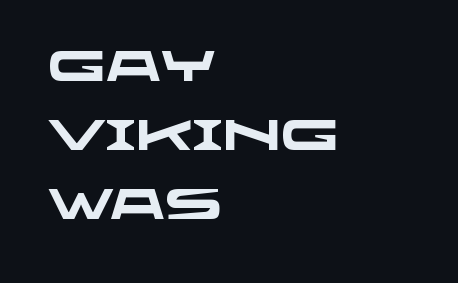
{"serif": "no", "bold": "yes", "weight": "heavy", "width": "wide", "stroke_contrast": "low", "x_height": "large", "monospaced": "no", "underline": "no", "align": "left", "line_spacing": "normal", "line_spacing_ratio": 1.6, "letter_spacing": "normal", "letter_spacing_em": 0.0, "glyph_px": 43}
